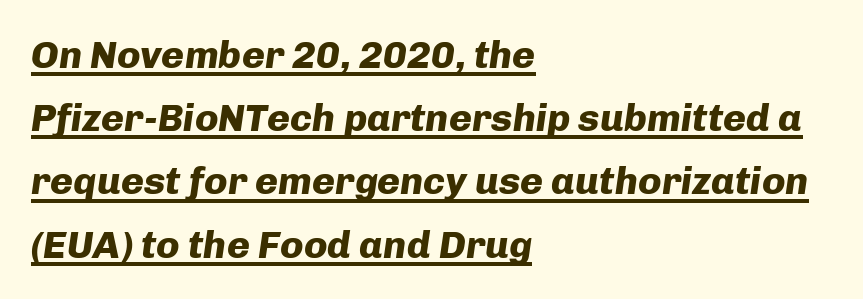
Q: Is the text bold? A: Yes.
Q: Is the text italic (slanted)? A: Yes, it leans right by about 8 degrees.
Q: Is the text underlined? A: Yes.
Q: How is the paragraph aligned? A: Left-aligned.
Q: Is the spacing between letters normal or unusually wide? A: Normal.
Q: Is the spacing between lines tight, normal or loose? A: Normal.
Q: Width (condensed, normal, or wide)? A: Normal.
Q: Stroke contrast? A: Low.
Q: x-height? A: Medium.
Q: Monospaced? A: No.
